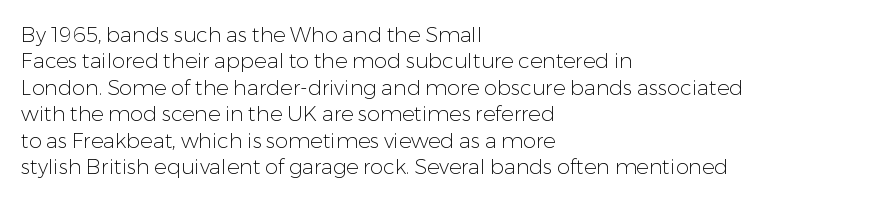
{"italic": "no", "bold": "no", "underline": "no", "align": "left", "line_spacing": "normal", "line_spacing_ratio": 1.26, "letter_spacing": "normal", "letter_spacing_em": 0.0, "glyph_px": 21}
